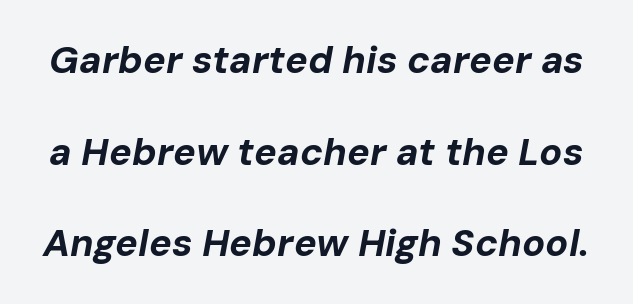
The image shows 38 px bold type, italic (leaning right); set loose line spacing (2.41x), normal letter spacing, not underlined; low stroke contrast and a medium x-height.
